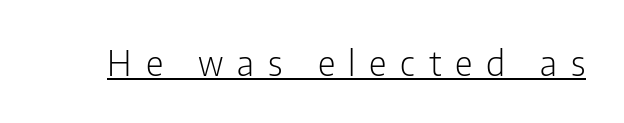
You can tell it's not italic because the verticals are truly vertical. Like a heading marked for emphasis, these lines bear an underscore. Check where the strokes stop: nothing finishes them off — pure sans. Each stroke keeps to a modest, everyday thickness or less.
